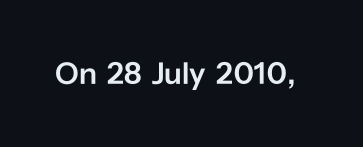
The space directly below the letters is spotless. The letters advance in unequal steps, a hallmark of proportional type. Look at the stroke-to-counter ratio: somewhat heavy, a semibold. Glyph-to-glyph distance matches everyday printed text.
